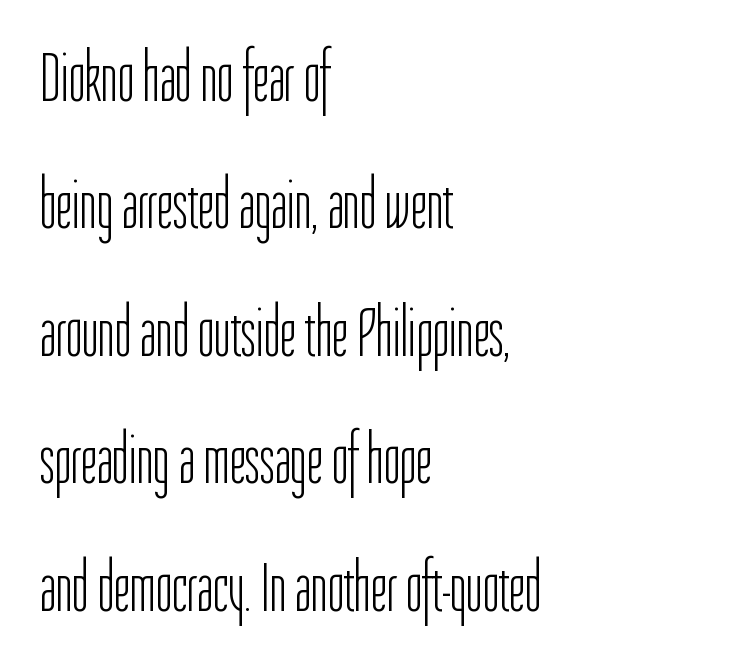
The image shows 70 px light, condensed sans-serif type, upright; set left-aligned, line spacing 1.82x, normal letter spacing, not underlined; low stroke contrast and a medium x-height.
